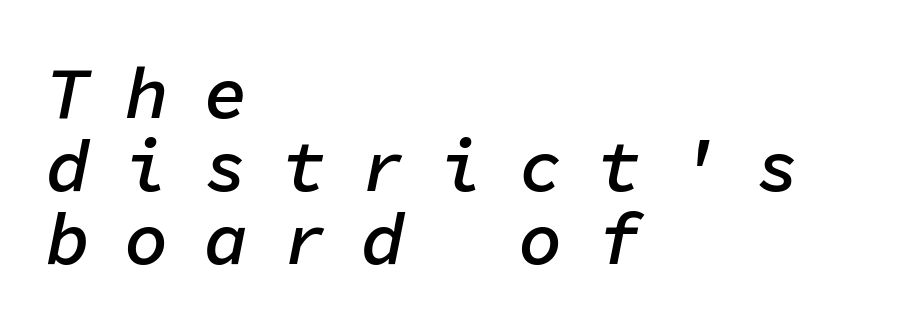
The image shows 73 px semibold type, italic (leaning right), monospaced; set left-aligned, tight line spacing (1.0x), unusually wide letter spacing (+0.48 em), not underlined; low stroke contrast and a medium x-height.
